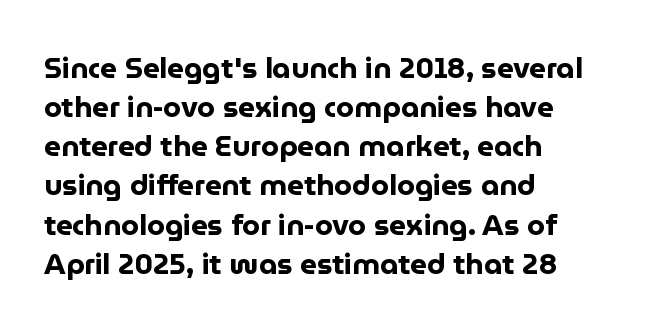
Does the leading feel generous? No, just average. The tracking reads as untouched default to a designer's eye. You can tell it's not italic because the verticals are truly vertical. These lines are composed in type without serifs.
